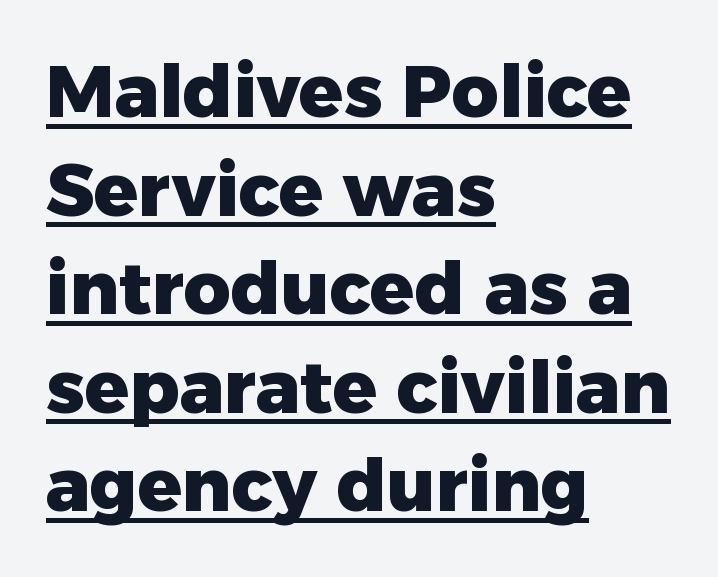
{"serif": "no", "italic": "no", "bold": "yes", "weight": "heavy", "width": "normal", "stroke_contrast": "low", "x_height": "medium", "monospaced": "no", "underline": "yes", "align": "left", "line_spacing": "normal", "line_spacing_ratio": 1.35, "letter_spacing": "normal", "letter_spacing_em": 0.0, "glyph_px": 73}
